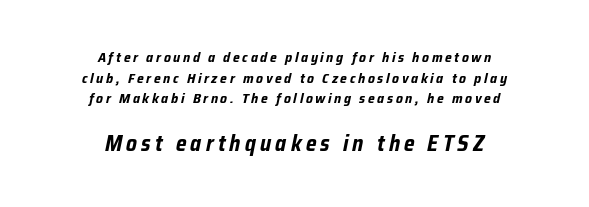
{"italic": "yes", "lean": "right", "slant_degrees": 12, "bold": "yes", "underline": "no", "align": "center", "line_spacing": "normal", "line_spacing_ratio": 1.48, "larger_block": "second", "size_ratio": 1.57, "glyph_px": 22}
